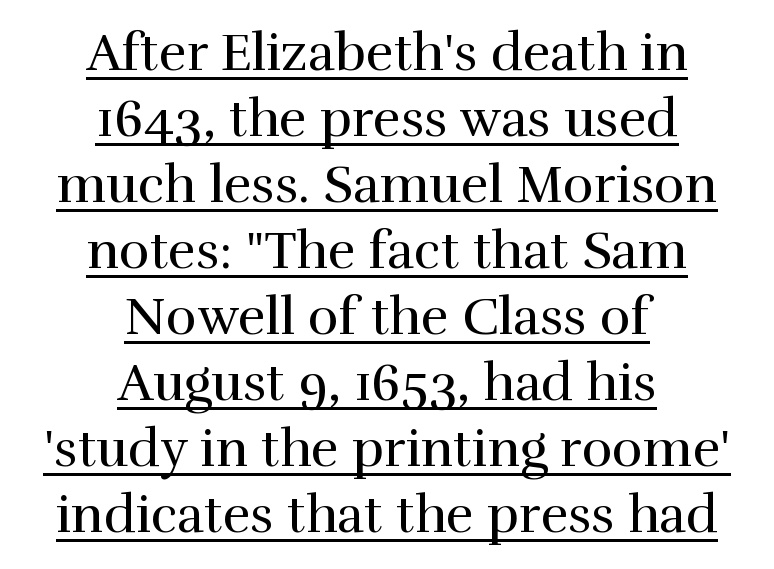
The image shows 52 px regular-weight serif type, upright; set centered, normal line spacing (1.27x), normal letter spacing, underlined; high stroke contrast and a medium x-height.
